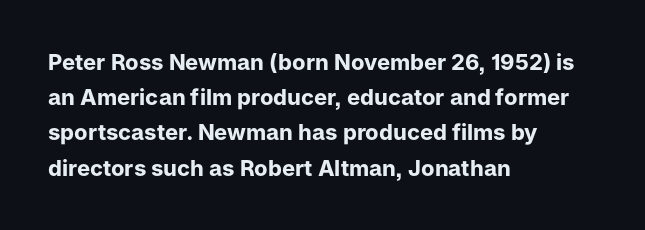
{"italic": "no", "bold": "yes", "underline": "no", "align": "left", "line_spacing": "normal", "line_spacing_ratio": 1.6, "letter_spacing": "normal", "letter_spacing_em": 0.0, "glyph_px": 22}
